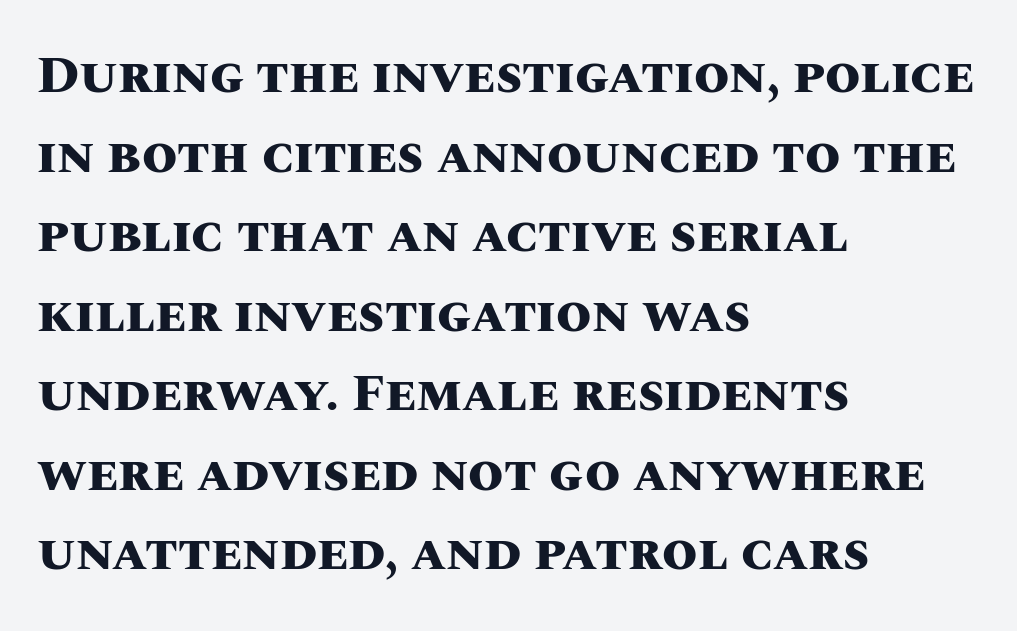
The image shows 51 px heavy type, upright; set left-aligned, normal line spacing (1.56x), normal letter spacing, not underlined; medium stroke contrast and a large x-height.
